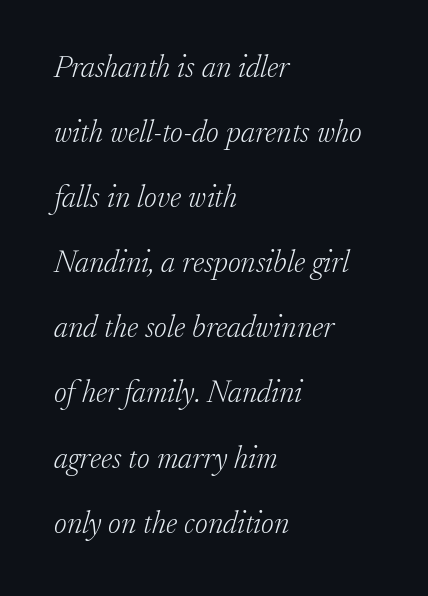
Tall strokes in this sample are angled rather than plumb. Glyph-to-glyph distance matches everyday printed text. Is this a fixed-width face? No — the glyphs have proportional, varying widths. Stems and bowls with no extra thickness — not bold.
